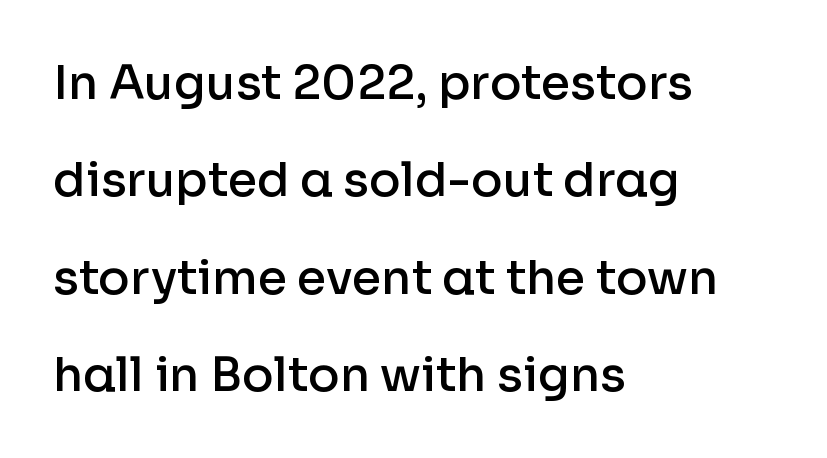
{"serif": "no", "italic": "no", "bold": "semi", "weight": "semibold", "width": "normal", "stroke_contrast": "low", "x_height": "medium", "monospaced": "no", "underline": "no", "align": "left", "line_spacing": "loose", "line_spacing_ratio": 2.07, "letter_spacing": "normal", "letter_spacing_em": 0.0, "glyph_px": 47}
